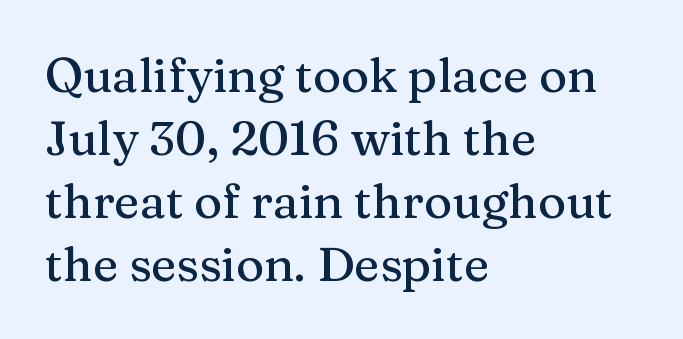
Default kerning and tracking; the words read as compact shapes. Typographically, this falls in the serif category. Is the block centered? No — it sits flush against the left margin. Character widths vary here, with narrow letters taking less room than wide ones. Line spacing here is normal.
